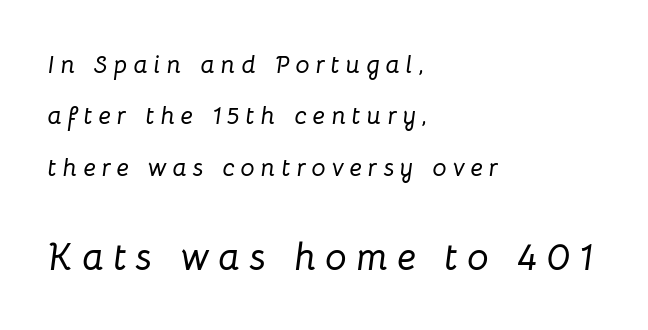
Q: Is the text italic (slanted)? A: Yes, it leans right by about 8 degrees.
Q: Is the text underlined? A: No.
Q: How is the paragraph aligned? A: Left-aligned.
Q: Is the spacing between letters normal or unusually wide? A: Unusually wide.
Q: Is the spacing between lines tight, normal or loose? A: Loose.
Q: Which block of text is set in a larger size, the first (top) or the second (bottom)? A: The second (bottom) one.
Q: Width (condensed, normal, or wide)? A: Normal.
Q: Stroke contrast? A: Low.
Q: x-height? A: Medium.
Q: Monospaced? A: No.
